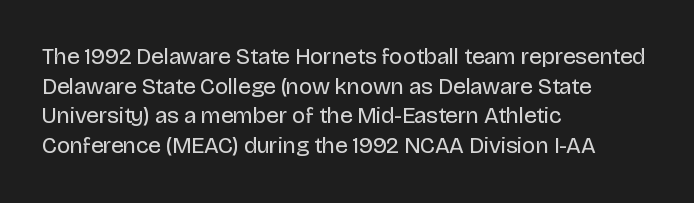
Q: Is the text bold? A: No.
Q: Is the text italic (slanted)? A: No, it is upright.
Q: Is the text underlined? A: No.
Q: How is the paragraph aligned? A: Left-aligned.
Q: Is the spacing between letters normal or unusually wide? A: Normal.
Q: Is the spacing between lines tight, normal or loose? A: Normal.
